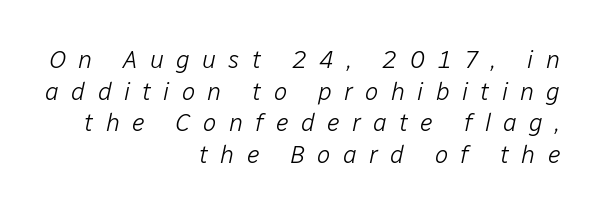
{"italic": "yes", "lean": "right", "slant_degrees": 12, "bold": "no", "underline": "no", "align": "right", "line_spacing": "normal", "line_spacing_ratio": 1.27, "letter_spacing": "wide", "letter_spacing_em": 0.49, "glyph_px": 25}
